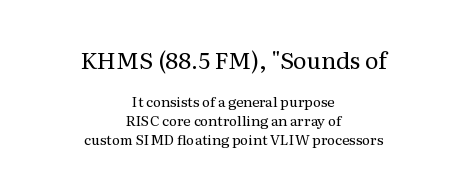
Descender tails drop into unmarked territory. There is no visible air inserted between adjacent glyphs. The typeface has the unassuming heft of standard copy or less. A normal amount of white space separates one row of letters from the next.
